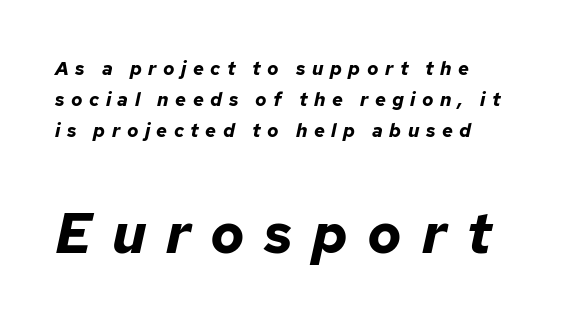
{"italic": "yes", "lean": "right", "slant_degrees": 12, "bold": "yes", "weight": "bold", "width": "normal", "stroke_contrast": "low", "x_height": "medium", "monospaced": "no", "underline": "no", "align": "left", "line_spacing": "normal", "line_spacing_ratio": 1.63, "letter_spacing": "wide", "letter_spacing_em": 0.34, "larger_block": "second", "size_ratio": 3.0, "glyph_px": 57}
